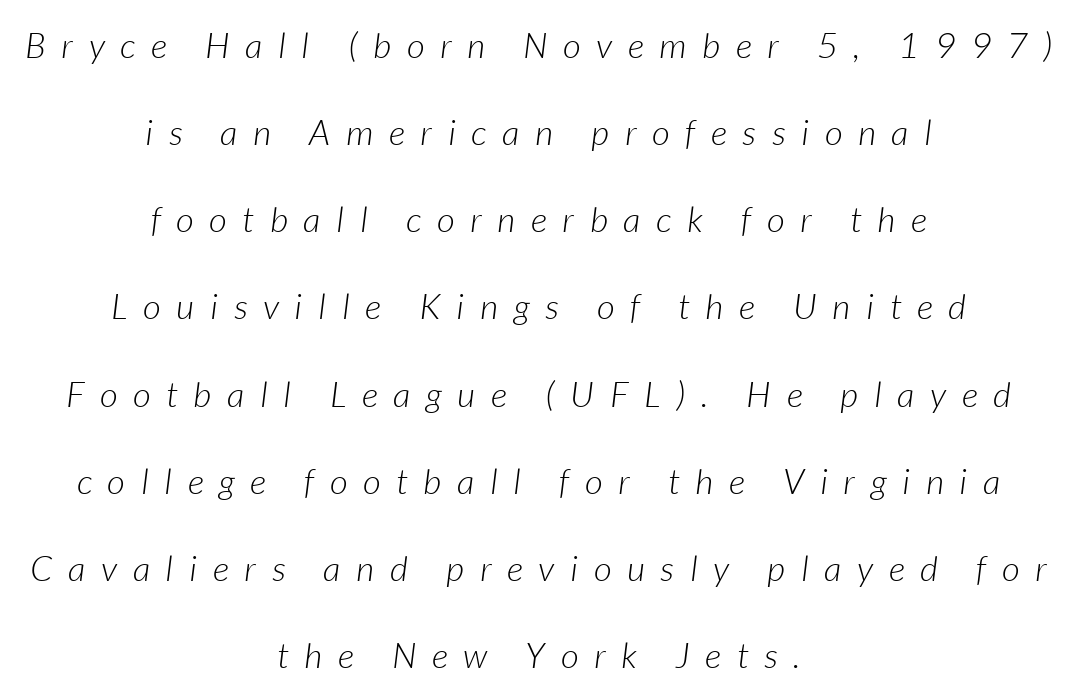
{"italic": "yes", "lean": "right", "slant_degrees": 7, "bold": "no", "weight": "light", "width": "normal", "stroke_contrast": "low", "x_height": "medium", "monospaced": "no", "underline": "no", "align": "center", "line_spacing": "loose", "line_spacing_ratio": 2.49, "letter_spacing": "wide", "letter_spacing_em": 0.45, "glyph_px": 35}
